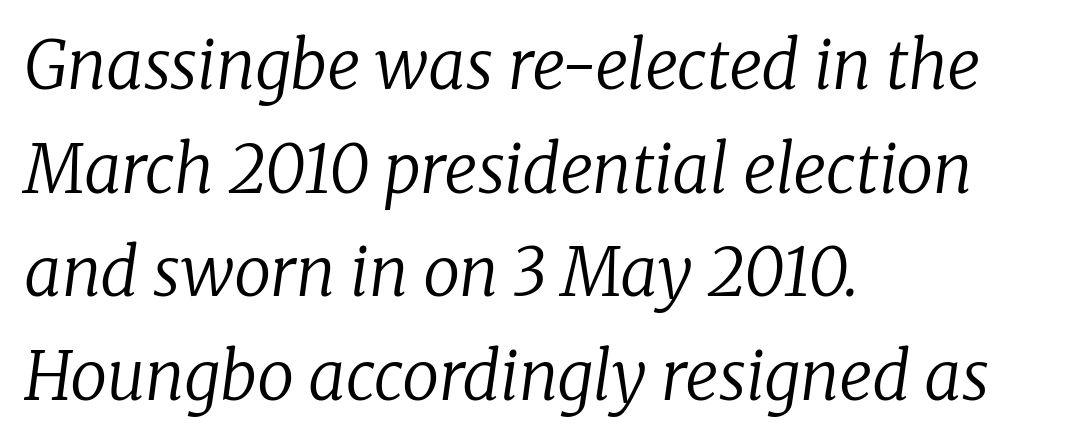
Q: Is the text bold? A: No.
Q: Is the text italic (slanted)? A: Yes, it leans right by about 8 degrees.
Q: Is the typeface a serif or a sans-serif typeface? A: Serif.
Q: Is the text underlined? A: No.
Q: How is the paragraph aligned? A: Left-aligned.
Q: Is the spacing between letters normal or unusually wide? A: Normal.
Q: Is the spacing between lines tight, normal or loose? A: Normal.
Q: Width (condensed, normal, or wide)? A: Normal.
Q: Stroke contrast? A: Low.
Q: x-height? A: Medium.
Q: Monospaced? A: No.
